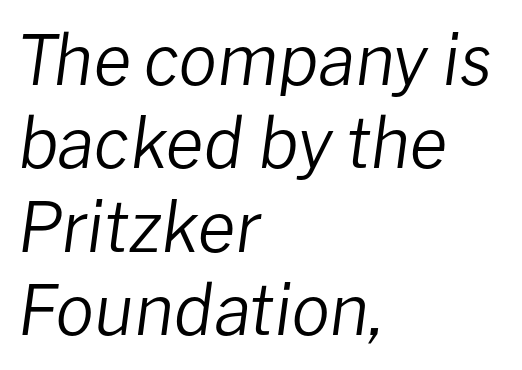
Q: Is the text bold? A: No.
Q: Is the text italic (slanted)? A: Yes, it leans right by about 8 degrees.
Q: Is the text underlined? A: No.
Q: How is the paragraph aligned? A: Left-aligned.
Q: Is the spacing between letters normal or unusually wide? A: Normal.
Q: Width (condensed, normal, or wide)? A: Normal.
Q: Stroke contrast? A: Low.
Q: x-height? A: Medium.
Q: Monospaced? A: No.
